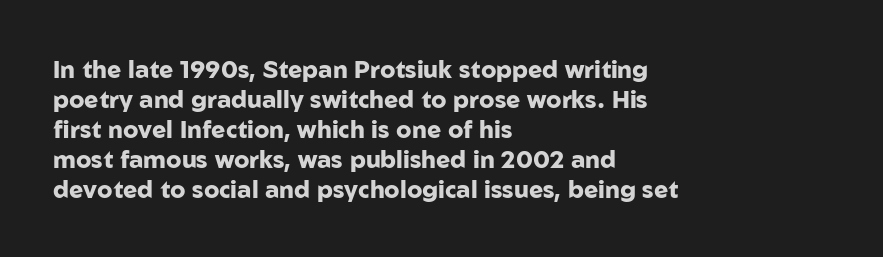
{"italic": "no", "bold": "yes", "underline": "no", "align": "left", "line_spacing": "normal", "line_spacing_ratio": 1.25, "letter_spacing": "normal", "letter_spacing_em": 0.0, "glyph_px": 24}
